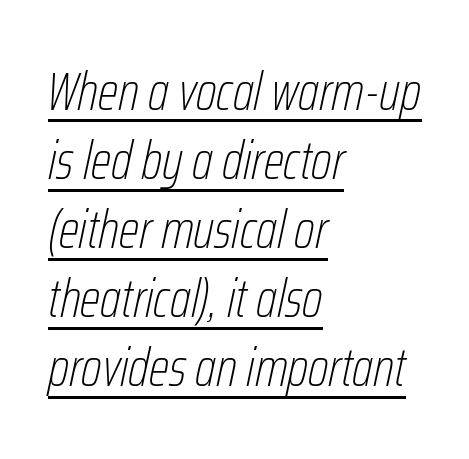
Q: Is the text bold? A: No.
Q: Is the text italic (slanted)? A: Yes, it leans right by about 12 degrees.
Q: Is the text underlined? A: Yes.
Q: How is the paragraph aligned? A: Left-aligned.
Q: Is the spacing between letters normal or unusually wide? A: Normal.
Q: Is the spacing between lines tight, normal or loose? A: Normal.
Q: Width (condensed, normal, or wide)? A: Condensed.
Q: Stroke contrast? A: Low.
Q: x-height? A: Medium.
Q: Monospaced? A: No.
